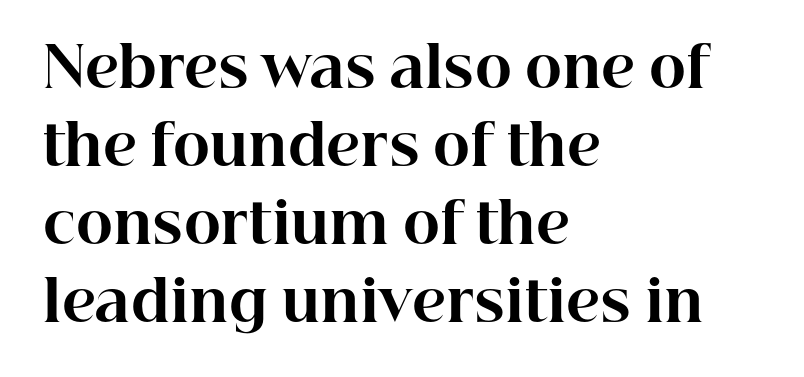
What weight is shown? A full bold with thick strokes. Bare-footed words on every line. Is this a fixed-width face? No — the glyphs have proportional, varying widths. The lettering holds an erect, upright posture throughout.
